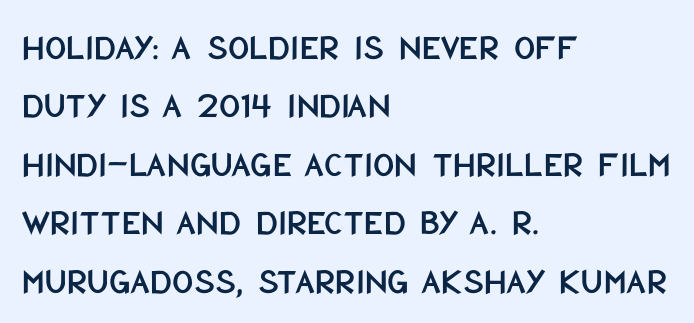
The image shows 37 px condensed sans-serif type, upright; set left-aligned, normal line spacing (1.58x), normal letter spacing, not underlined; low stroke contrast and a large x-height.
